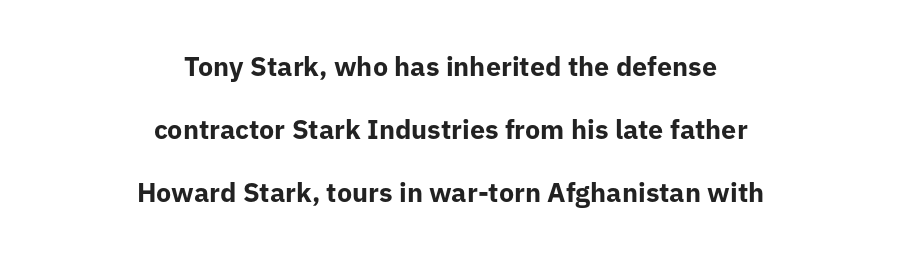
{"italic": "no", "bold": "yes", "underline": "no", "align": "center", "line_spacing": "loose", "line_spacing_ratio": 2.34, "letter_spacing": "normal", "letter_spacing_em": 0.0, "glyph_px": 27}
